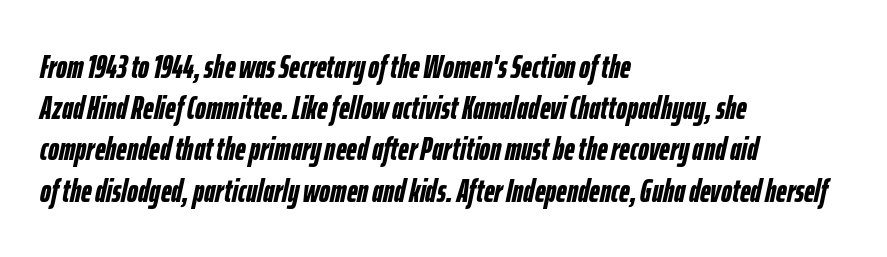
Note the varied advance widths — an 'i' is clearly narrower than an 'm'. What's the leading like? Ordinary, nothing unusual. Strong, thick strokes mark this as bold type. The face used here is rendered with its standard letterfit.
